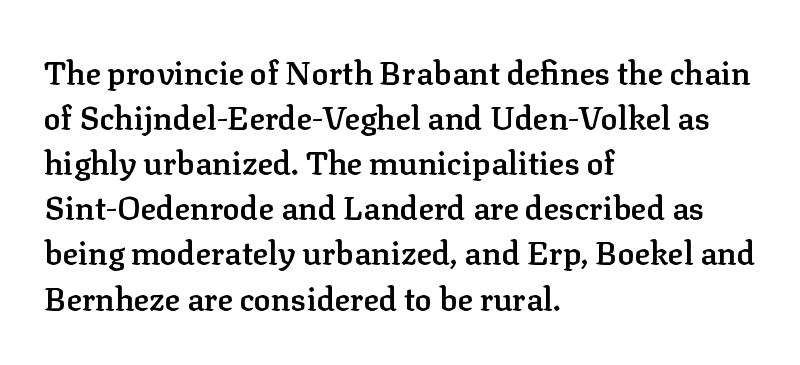
Lines of text with bare space underneath. Teacher's note: observe the even left margin — that is flush-left alignment. The line-height multiplier appears to be the usual default. The axis of the letterforms is exactly vertical. Look at the bottom of the vertical strokes: they flare into serifs here. Stroke thickness is moderately raised; the sample reads as semibold.
